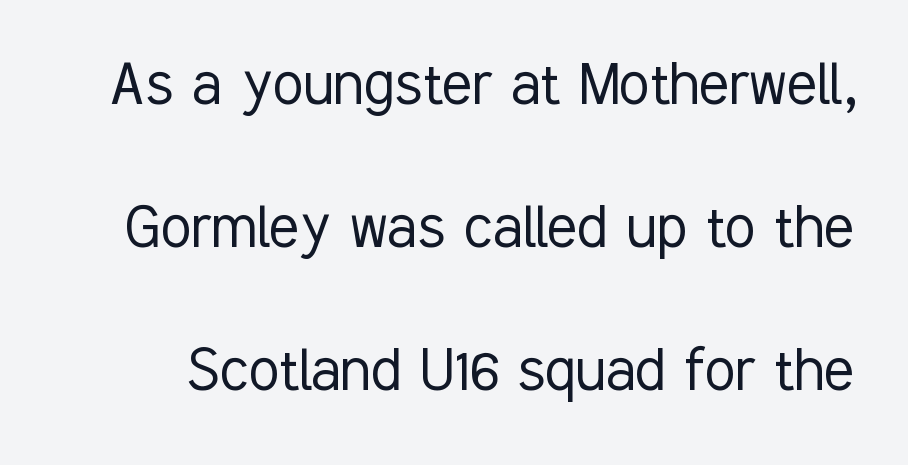
The image shows 70 px light, condensed sans-serif type, upright; set loose line spacing (2.04x), normal letter spacing, not underlined; low stroke contrast and a medium x-height.
